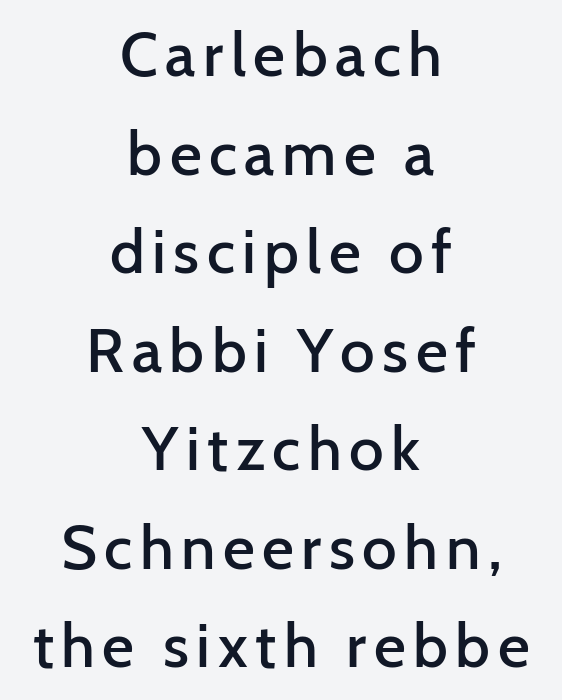
{"serif": "no", "italic": "no", "bold": "semi", "weight": "semibold", "width": "normal", "stroke_contrast": "low", "x_height": "medium", "monospaced": "no", "underline": "no", "align": "center", "line_spacing": "normal", "line_spacing_ratio": 1.59, "glyph_px": 62}
